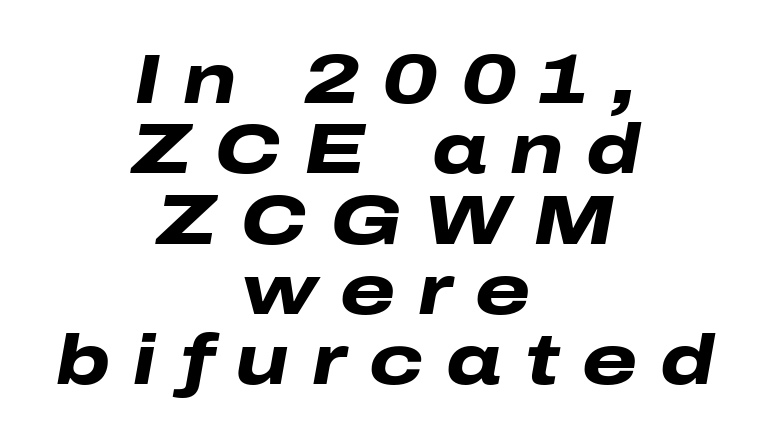
Q: Is the text bold? A: Yes.
Q: Is the text italic (slanted)? A: Yes, it leans right by about 10 degrees.
Q: Is the text underlined? A: No.
Q: How is the paragraph aligned? A: Centered.
Q: Is the spacing between letters normal or unusually wide? A: Unusually wide.
Q: Is the spacing between lines tight, normal or loose? A: Tight.
Q: Width (condensed, normal, or wide)? A: Wide.
Q: Stroke contrast? A: Low.
Q: x-height? A: Medium.
Q: Monospaced? A: No.
